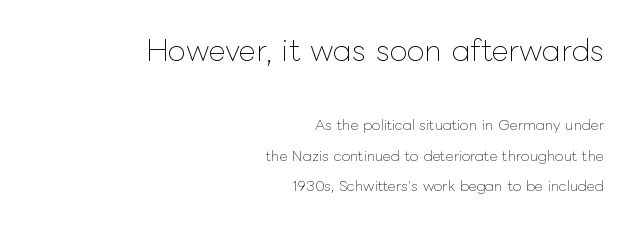
The image shows 29 px thin type, upright; set right-aligned, loose line spacing (2.18x), normal letter spacing, not underlined; the first (top) block is 2.07x larger; low stroke contrast and a medium x-height.
